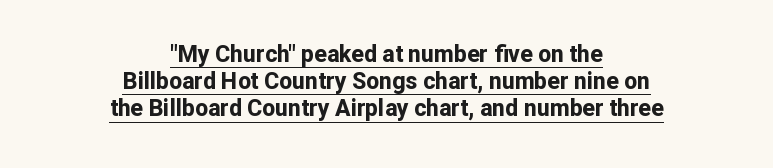
Q: Is the text bold? A: Yes.
Q: Is the text italic (slanted)? A: No, it is upright.
Q: Is the text underlined? A: Yes.
Q: How is the paragraph aligned? A: Centered.
Q: Is the spacing between letters normal or unusually wide? A: Normal.
